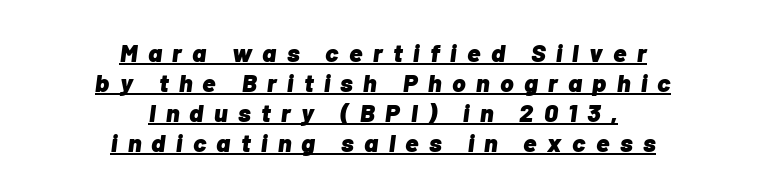
Q: Is the text bold? A: Yes.
Q: Is the text italic (slanted)? A: Yes, it leans right by about 7 degrees.
Q: Is the text underlined? A: Yes.
Q: How is the paragraph aligned? A: Centered.
Q: Is the spacing between letters normal or unusually wide? A: Unusually wide.
